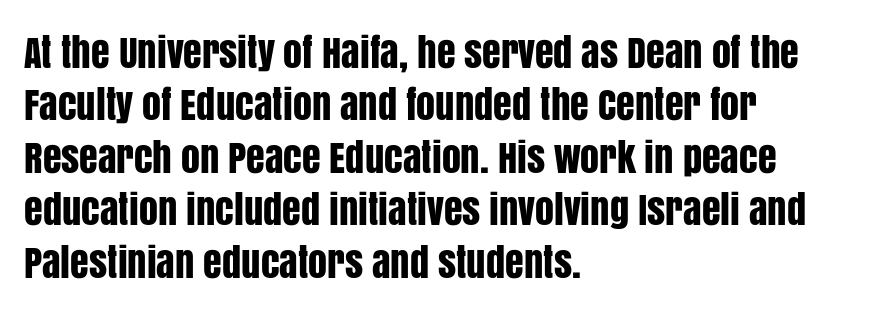
{"serif": "no", "italic": "no", "width": "condensed", "stroke_contrast": "low", "x_height": "large", "monospaced": "no", "underline": "no", "align": "left", "line_spacing": "normal", "line_spacing_ratio": 1.38, "letter_spacing": "normal", "letter_spacing_em": 0.0, "glyph_px": 38}
